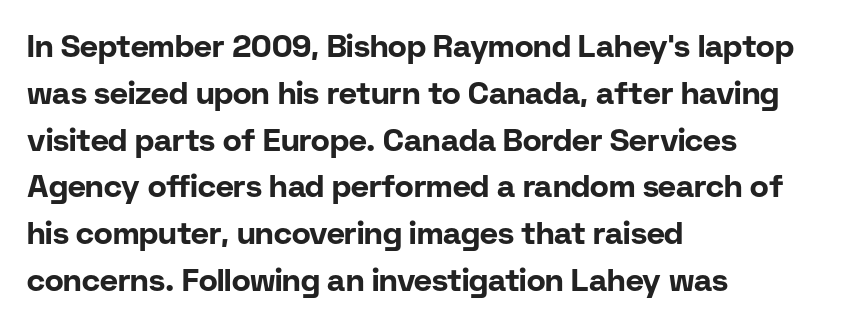
Q: Is the text bold? A: Yes.
Q: Is the text italic (slanted)? A: No, it is upright.
Q: Is the typeface a serif or a sans-serif typeface? A: Sans-serif.
Q: Is the text underlined? A: No.
Q: How is the paragraph aligned? A: Left-aligned.
Q: Is the spacing between letters normal or unusually wide? A: Normal.
Q: Is the spacing between lines tight, normal or loose? A: Normal.
Q: Width (condensed, normal, or wide)? A: Normal.
Q: Stroke contrast? A: Low.
Q: x-height? A: Medium.
Q: Monospaced? A: No.
